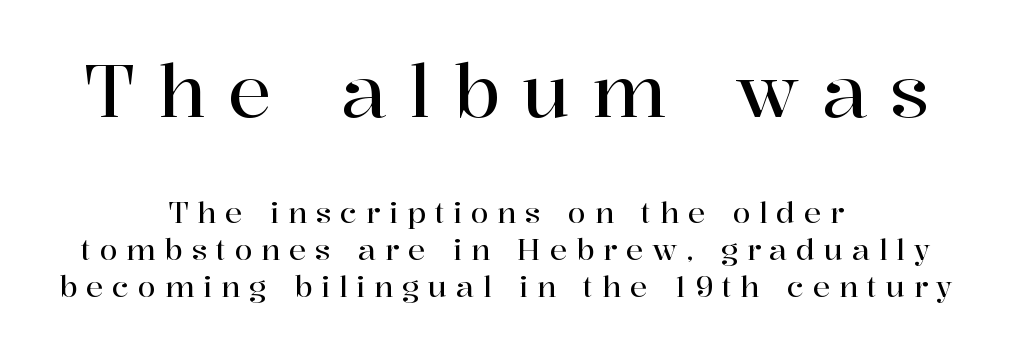
Top chunk: large. Bottom chunk: small. Notice how descenders clear the ascenders below comfortably — that's standard leading. Each line is balanced around a shared central axis. Font category for this specimen: serif. You could only call the tracking loose — the letters float apart.
